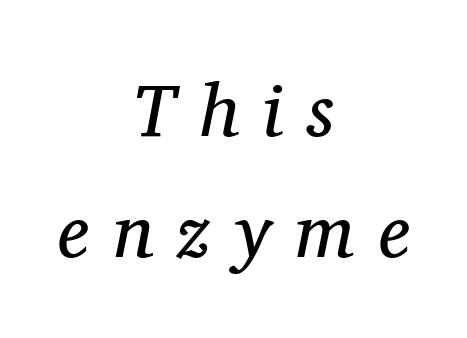
Q: Is the text bold? A: No.
Q: Is the text italic (slanted)? A: Yes, it leans right by about 11 degrees.
Q: Is the typeface a serif or a sans-serif typeface? A: Serif.
Q: Is the text underlined? A: No.
Q: How is the paragraph aligned? A: Centered.
Q: Is the spacing between letters normal or unusually wide? A: Unusually wide.
Q: Is the spacing between lines tight, normal or loose? A: Normal.
Q: Width (condensed, normal, or wide)? A: Normal.
Q: Stroke contrast? A: Medium.
Q: x-height? A: Medium.
Q: Monospaced? A: No.
